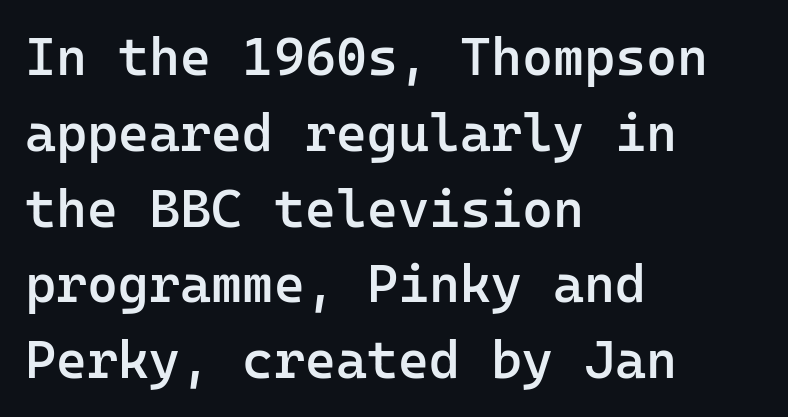
Q: Is the text bold? A: Semi-bold.
Q: Is the text italic (slanted)? A: No, it is upright.
Q: Is the typeface a serif or a sans-serif typeface? A: Sans-serif.
Q: Is the text underlined? A: No.
Q: How is the paragraph aligned? A: Left-aligned.
Q: Is the spacing between letters normal or unusually wide? A: Normal.
Q: Is the spacing between lines tight, normal or loose? A: Normal.
Q: Width (condensed, normal, or wide)? A: Normal.
Q: Stroke contrast? A: Low.
Q: x-height? A: Medium.
Q: Monospaced? A: Yes.
